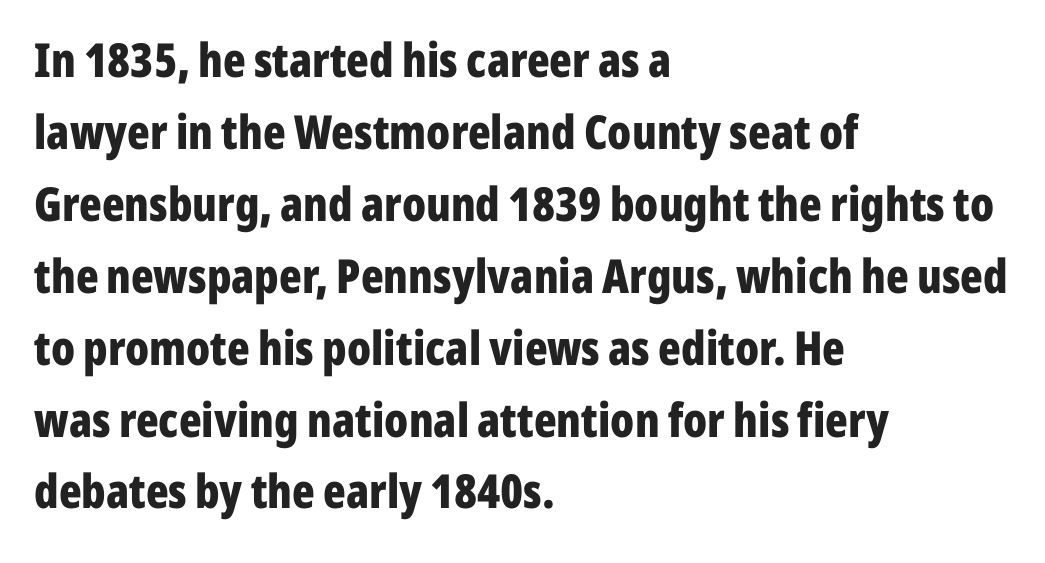
Q: Is the text bold? A: Yes.
Q: Is the text italic (slanted)? A: No, it is upright.
Q: Is the typeface a serif or a sans-serif typeface? A: Sans-serif.
Q: Is the text underlined? A: No.
Q: How is the paragraph aligned? A: Left-aligned.
Q: Is the spacing between letters normal or unusually wide? A: Normal.
Q: Is the spacing between lines tight, normal or loose? A: Normal.
Q: Width (condensed, normal, or wide)? A: Condensed.
Q: Stroke contrast? A: Low.
Q: x-height? A: Medium.
Q: Monospaced? A: No.
